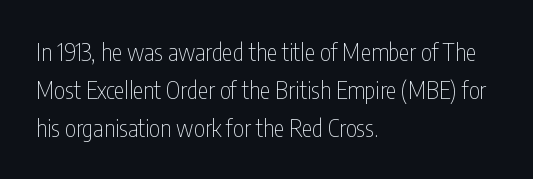
{"italic": "no", "bold": "no", "underline": "no", "align": "left", "line_spacing": "normal", "line_spacing_ratio": 1.58, "letter_spacing": "normal", "letter_spacing_em": 0.0, "glyph_px": 24}
